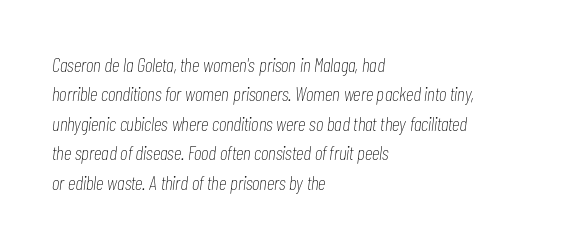
The image shows 20 px text type, italic (leaning right); set left-aligned, normal line spacing (1.47x), normal letter spacing, not underlined.
